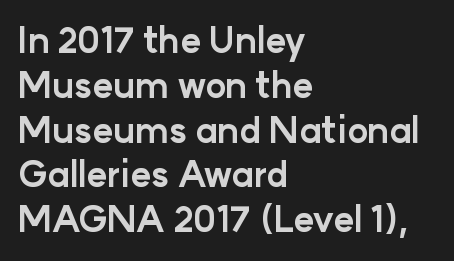
Q: Is the text bold? A: Yes.
Q: Is the text italic (slanted)? A: No, it is upright.
Q: Is the typeface a serif or a sans-serif typeface? A: Sans-serif.
Q: Is the text underlined? A: No.
Q: How is the paragraph aligned? A: Left-aligned.
Q: Is the spacing between letters normal or unusually wide? A: Normal.
Q: Is the spacing between lines tight, normal or loose? A: Normal.
Q: Width (condensed, normal, or wide)? A: Normal.
Q: Stroke contrast? A: Low.
Q: x-height? A: Medium.
Q: Monospaced? A: No.
